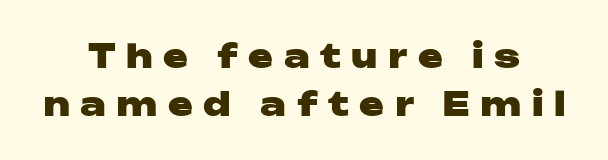
The image shows 33 px heavy, wide sans-serif type, upright; set centered, normal line spacing (1.44x), unusually wide letter spacing (+0.32 em), not underlined; low stroke contrast and a medium x-height.
